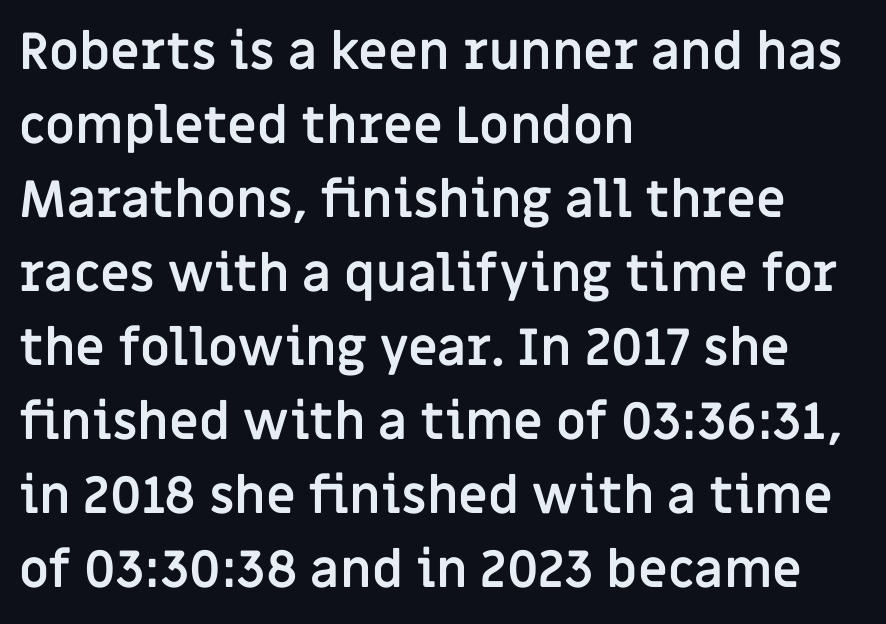
{"serif": "no", "italic": "no", "bold": "yes", "weight": "semibold", "width": "normal", "stroke_contrast": "low", "x_height": "large", "monospaced": "no", "underline": "no", "align": "left", "line_spacing": "normal", "line_spacing_ratio": 1.45, "letter_spacing": "normal", "letter_spacing_em": 0.0, "glyph_px": 51}
